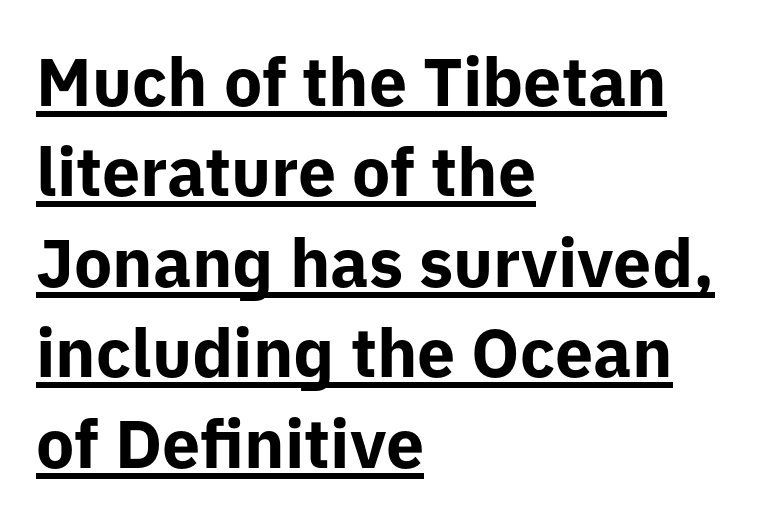
Q: Is the text bold? A: Yes.
Q: Is the text italic (slanted)? A: No, it is upright.
Q: Is the typeface a serif or a sans-serif typeface? A: Sans-serif.
Q: Is the text underlined? A: Yes.
Q: How is the paragraph aligned? A: Left-aligned.
Q: Is the spacing between letters normal or unusually wide? A: Normal.
Q: Is the spacing between lines tight, normal or loose? A: Normal.
Q: Width (condensed, normal, or wide)? A: Normal.
Q: Stroke contrast? A: Low.
Q: x-height? A: Medium.
Q: Monospaced? A: No.
